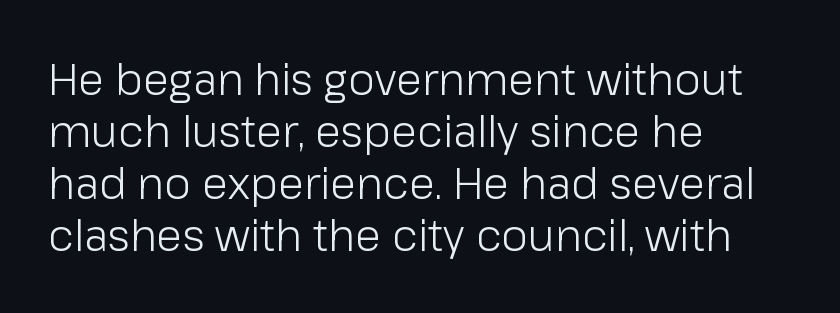
Q: Is the text bold? A: No.
Q: Is the text italic (slanted)? A: No, it is upright.
Q: Is the typeface a serif or a sans-serif typeface? A: Sans-serif.
Q: Is the text underlined? A: No.
Q: How is the paragraph aligned? A: Left-aligned.
Q: Is the spacing between letters normal or unusually wide? A: Normal.
Q: Width (condensed, normal, or wide)? A: Normal.
Q: Stroke contrast? A: Low.
Q: x-height? A: Medium.
Q: Monospaced? A: No.
